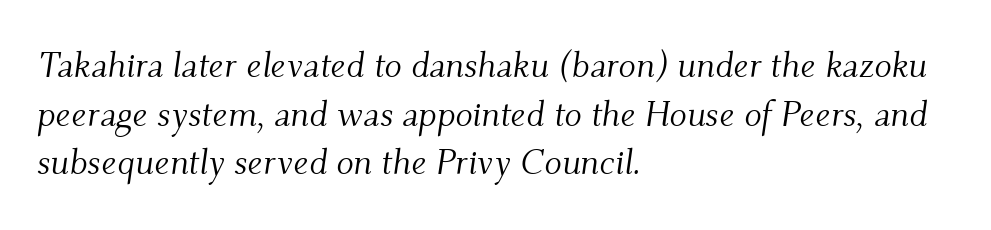
{"serif": "yes", "italic": "yes", "lean": "right", "slant_degrees": 9, "bold": "no", "weight": "light", "width": "normal", "stroke_contrast": "medium", "x_height": "small", "monospaced": "no", "underline": "no", "align": "left", "line_spacing": "normal", "line_spacing_ratio": 1.35, "letter_spacing": "normal", "letter_spacing_em": 0.0, "glyph_px": 36}
